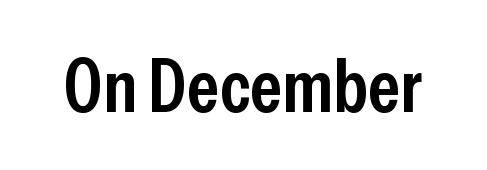
Each glyph is drawn with semibold strokes, heavier than normal yet not fully bold. Each letter keeps its own natural width here, so spacing adapts to shape. This rendering features lettering with no underline. The letters carry no serifs — their stems end cleanly without finishing strokes.
